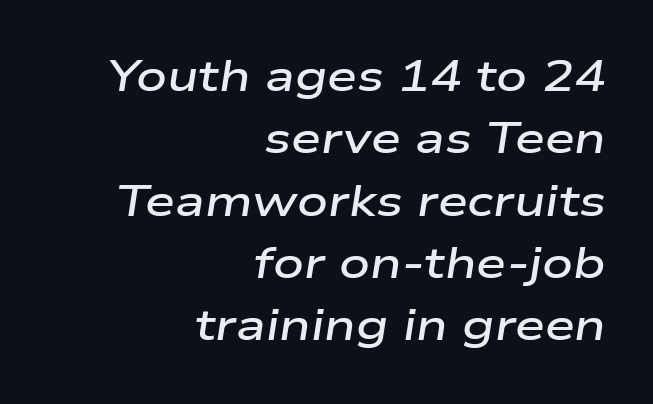
Reading down the block, your eye finds every line finishing at a fixed right position. Character widths vary here, with narrow letters taking less room than wide ones. Default kerning and tracking; the words read as compact shapes. When letters slant like this, we call the style italic. Descender tails drop into unmarked territory. Reading down the column, the eye jumps a familiar distance to each next line.
